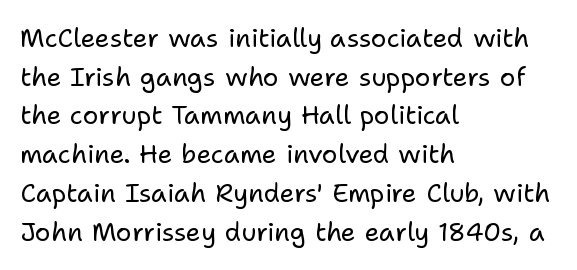
The image shows 26 px text type, upright; set left-aligned, normal line spacing (1.49x), normal letter spacing, not underlined.
